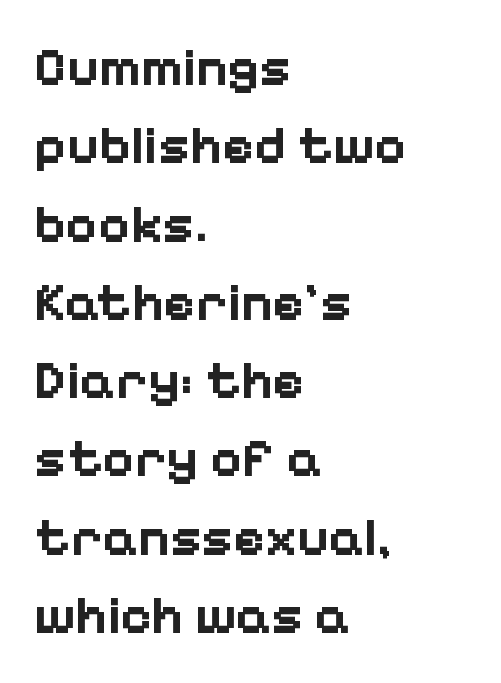
The image shows 54 px bold sans-serif type, upright; set left-aligned, normal line spacing (1.45x), normal letter spacing, not underlined; low stroke contrast and a medium x-height.
